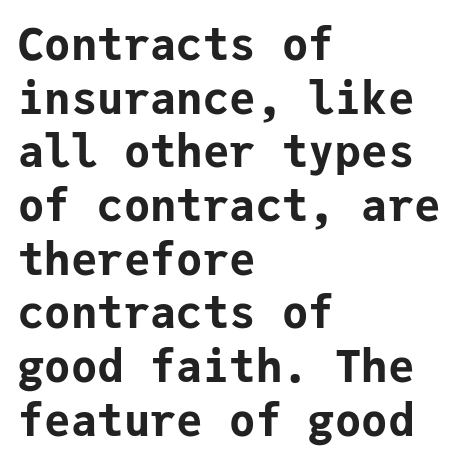
{"serif": "no", "italic": "no", "bold": "yes", "weight": "bold", "width": "normal", "stroke_contrast": "low", "x_height": "medium", "monospaced": "yes", "underline": "no", "align": "left", "line_spacing_ratio": 1.22, "letter_spacing": "normal", "letter_spacing_em": 0.0, "glyph_px": 44}
